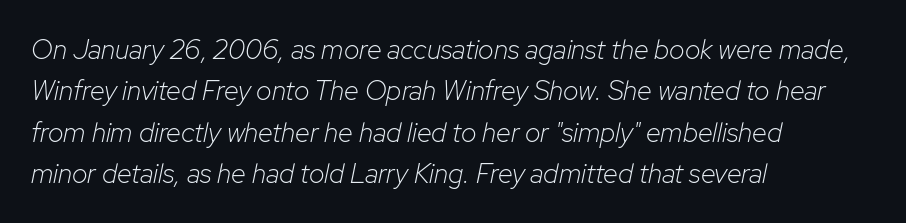
The compositor pushed each line to the left boundary. Baseline-to-baseline distance is the conventional proportion of letter height. The whole block is typeset with a tilt. The passage shown has conventional tracking throughout. Weight: not bold — regular or lighter.
